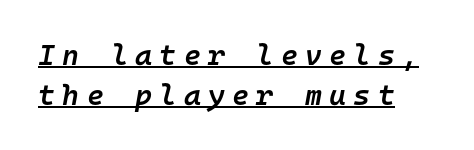
The image shows 29 px semibold type, italic (leaning right), monospaced; set left-aligned, normal line spacing (1.37x), unusually wide letter spacing (+0.25 em), underlined; low stroke contrast and a medium x-height.
